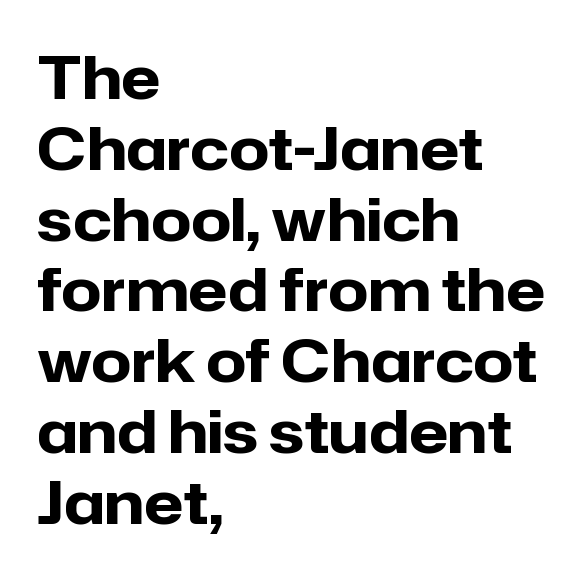
Q: Is the text bold? A: Yes.
Q: Is the text italic (slanted)? A: No, it is upright.
Q: Is the typeface a serif or a sans-serif typeface? A: Sans-serif.
Q: Is the text underlined? A: No.
Q: How is the paragraph aligned? A: Left-aligned.
Q: Is the spacing between letters normal or unusually wide? A: Normal.
Q: Width (condensed, normal, or wide)? A: Normal.
Q: Stroke contrast? A: Low.
Q: x-height? A: Medium.
Q: Monospaced? A: No.
